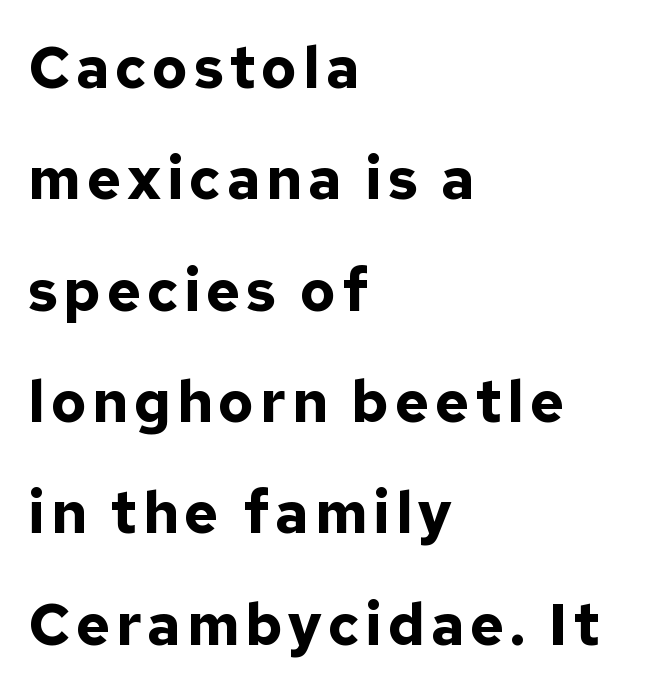
{"serif": "no", "italic": "no", "bold": "yes", "weight": "bold", "width": "normal", "stroke_contrast": "low", "x_height": "medium", "monospaced": "no", "underline": "no", "align": "left", "line_spacing": "loose", "line_spacing_ratio": 1.92, "glyph_px": 58}
